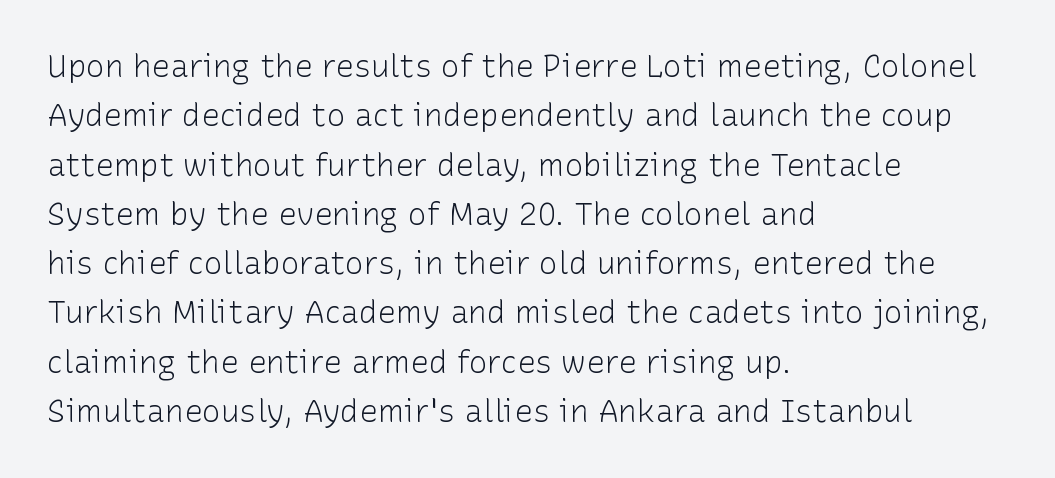
Q: Is the text bold? A: No.
Q: Is the text italic (slanted)? A: No, it is upright.
Q: Is the typeface a serif or a sans-serif typeface? A: Sans-serif.
Q: Is the text underlined? A: No.
Q: How is the paragraph aligned? A: Left-aligned.
Q: Is the spacing between letters normal or unusually wide? A: Normal.
Q: Is the spacing between lines tight, normal or loose? A: Normal.
Q: Width (condensed, normal, or wide)? A: Normal.
Q: Stroke contrast? A: Low.
Q: x-height? A: Medium.
Q: Monospaced? A: No.
